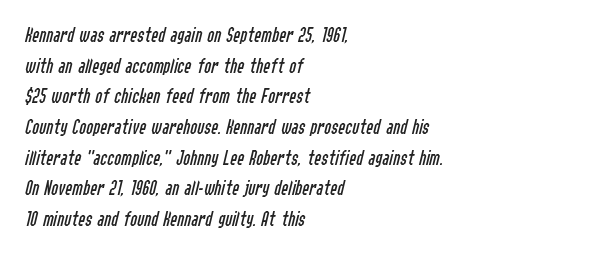
{"italic": "yes", "lean": "right", "slant_degrees": 14, "bold": "no", "underline": "no", "align": "left", "line_spacing": "normal", "line_spacing_ratio": 1.46, "letter_spacing": "normal", "letter_spacing_em": 0.0, "glyph_px": 21}
